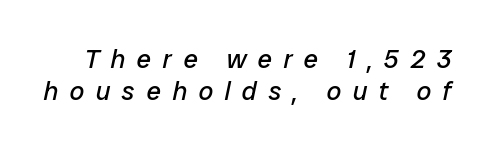
This reads as an unemphasized weight, regular at the heaviest. The face used here is rendered with a markedly widened letterfit. Anything drawn beneath the words? Only blank space. The letters are slanted; this is an italic face.
